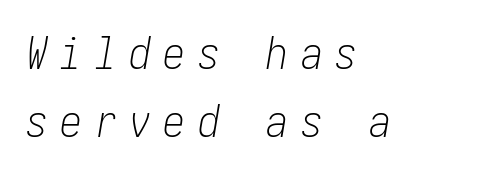
The image shows 44 px light, condensed type, italic (leaning right); set left-aligned, normal line spacing (1.55x), unusually wide letter spacing (+0.28 em), not underlined; low stroke contrast and a medium x-height.
